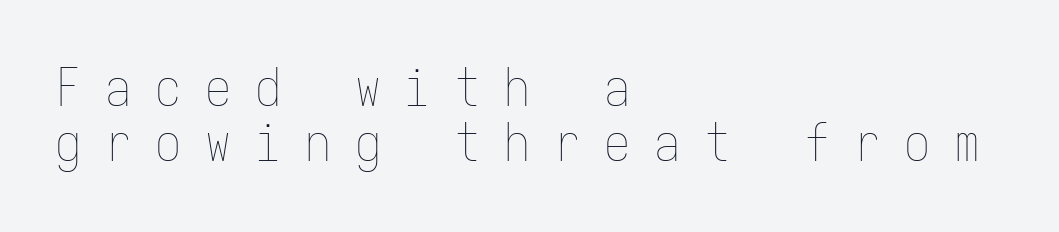
Q: Is the text bold? A: No.
Q: Is the text italic (slanted)? A: No, it is upright.
Q: Is the text underlined? A: No.
Q: How is the paragraph aligned? A: Left-aligned.
Q: Is the spacing between letters normal or unusually wide? A: Unusually wide.
Q: Is the spacing between lines tight, normal or loose? A: Tight.
Q: Width (condensed, normal, or wide)? A: Condensed.
Q: Stroke contrast? A: Low.
Q: x-height? A: Medium.
Q: Monospaced? A: Yes.
